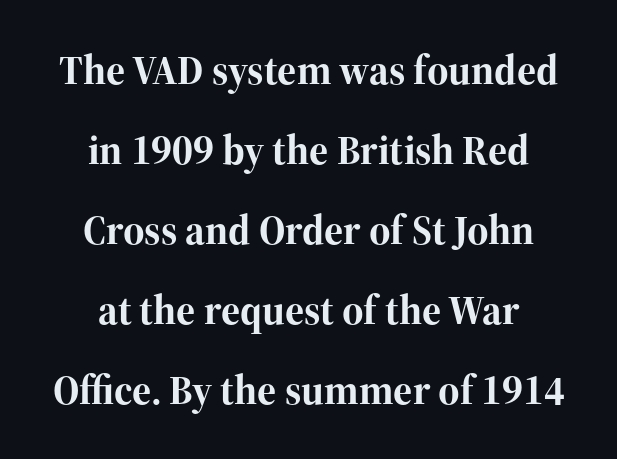
Q: Is the text bold? A: Yes.
Q: Is the text italic (slanted)? A: No, it is upright.
Q: Is the typeface a serif or a sans-serif typeface? A: Serif.
Q: Is the text underlined? A: No.
Q: How is the paragraph aligned? A: Centered.
Q: Is the spacing between letters normal or unusually wide? A: Normal.
Q: Is the spacing between lines tight, normal or loose? A: Loose.
Q: Width (condensed, normal, or wide)? A: Normal.
Q: Stroke contrast? A: High.
Q: x-height? A: Medium.
Q: Monospaced? A: No.
